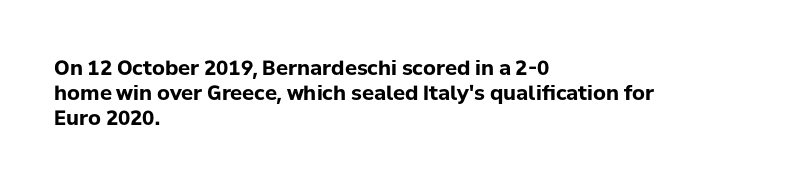
{"italic": "no", "bold": "yes", "underline": "no", "align": "left", "line_spacing": "normal", "line_spacing_ratio": 1.26, "letter_spacing": "normal", "letter_spacing_em": 0.0, "glyph_px": 20}
